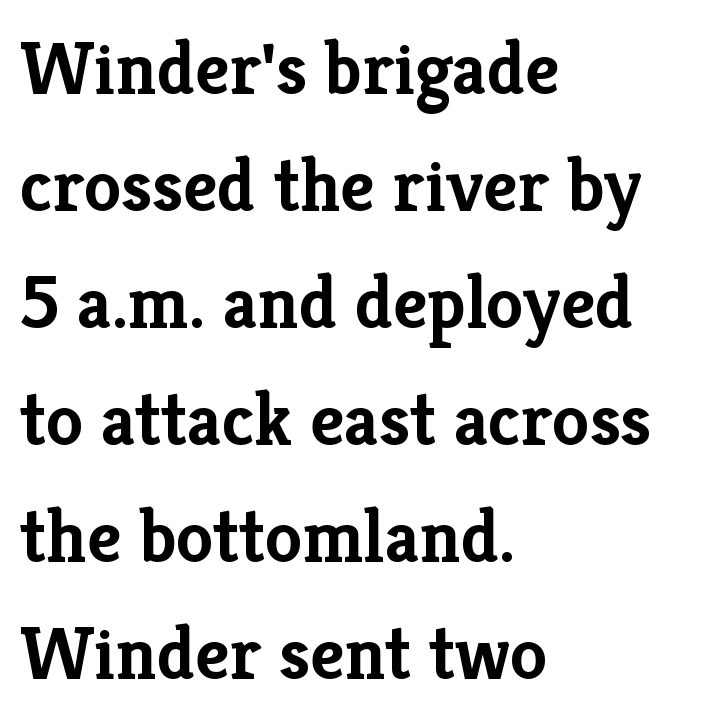
Note the varied advance widths — an 'i' is clearly narrower than an 'm'. Beneath every word, the page is bare. Notice how the stems are strictly vertical — no italics here. I'd describe the lettering as bold — thick and assertive. The designer left line spacing at the default. You could call the tracking neutral — neither tight nor loose.
